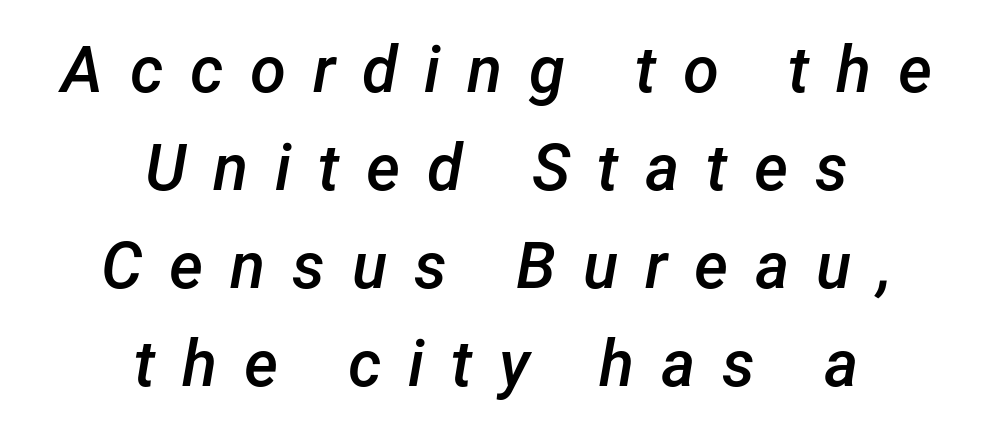
Q: Is the text bold? A: Semi-bold.
Q: Is the text italic (slanted)? A: Yes, it leans right by about 12 degrees.
Q: Is the text underlined? A: No.
Q: How is the paragraph aligned? A: Centered.
Q: Is the spacing between letters normal or unusually wide? A: Unusually wide.
Q: Is the spacing between lines tight, normal or loose? A: Normal.
Q: Width (condensed, normal, or wide)? A: Normal.
Q: Stroke contrast? A: Low.
Q: x-height? A: Medium.
Q: Monospaced? A: No.
